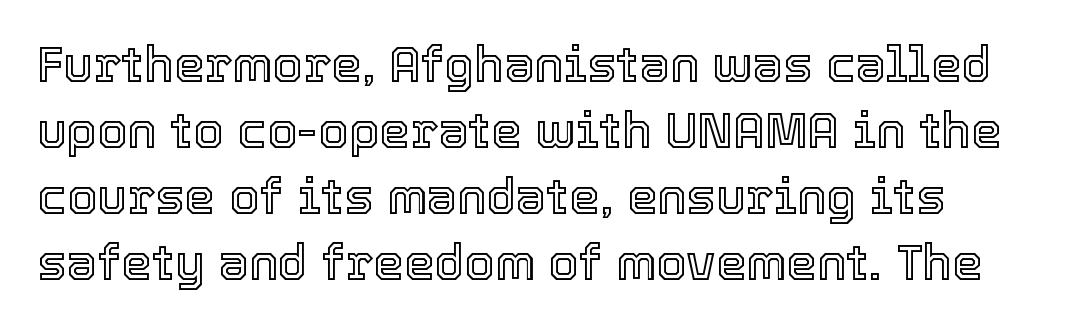
Q: Is the text italic (slanted)? A: No, it is upright.
Q: Is the text underlined? A: No.
Q: Is the spacing between letters normal or unusually wide? A: Normal.
Q: Is the spacing between lines tight, normal or loose? A: Normal.
Q: Width (condensed, normal, or wide)? A: Normal.
Q: x-height? A: Medium.
Q: Monospaced? A: No.
